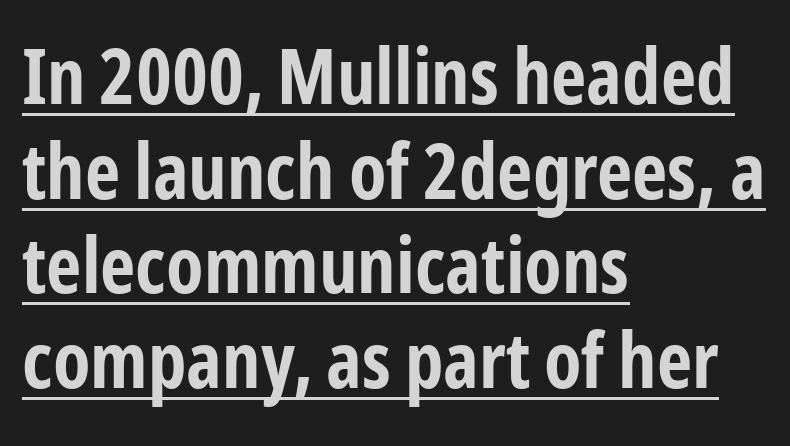
{"serif": "no", "italic": "no", "bold": "yes", "weight": "bold", "width": "condensed", "stroke_contrast": "low", "x_height": "medium", "monospaced": "no", "underline": "yes", "align": "left", "line_spacing_ratio": 1.23, "letter_spacing": "normal", "letter_spacing_em": 0.0, "glyph_px": 77}
